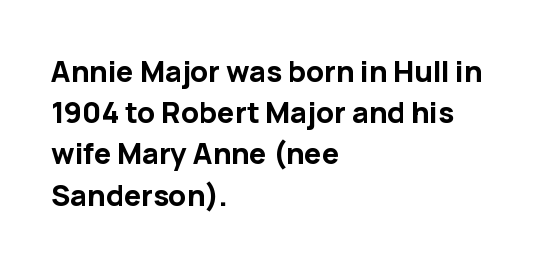
Q: Is the text bold? A: Yes.
Q: Is the text italic (slanted)? A: No, it is upright.
Q: Is the typeface a serif or a sans-serif typeface? A: Sans-serif.
Q: Is the text underlined? A: No.
Q: How is the paragraph aligned? A: Left-aligned.
Q: Is the spacing between letters normal or unusually wide? A: Normal.
Q: Is the spacing between lines tight, normal or loose? A: Normal.
Q: Width (condensed, normal, or wide)? A: Normal.
Q: Stroke contrast? A: Low.
Q: x-height? A: Medium.
Q: Monospaced? A: No.
